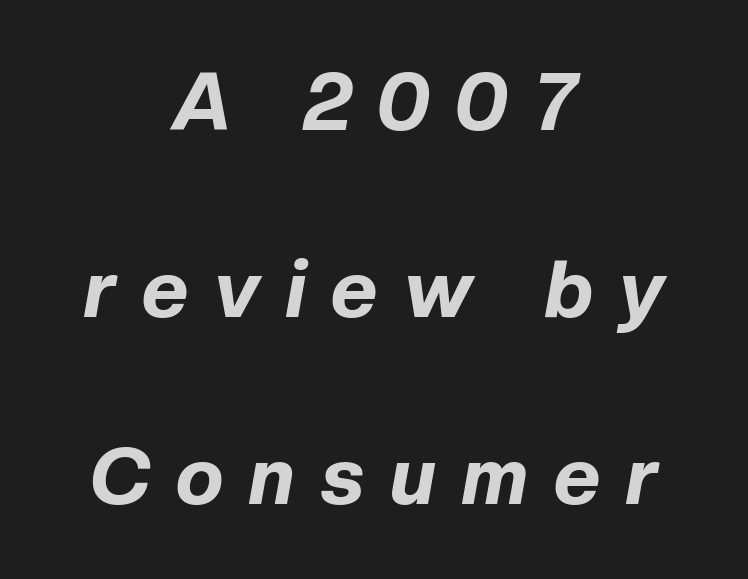
Q: Is the text bold? A: Yes.
Q: Is the text italic (slanted)? A: Yes, it leans right by about 10 degrees.
Q: Is the text underlined? A: No.
Q: How is the paragraph aligned? A: Centered.
Q: Is the spacing between letters normal or unusually wide? A: Unusually wide.
Q: Is the spacing between lines tight, normal or loose? A: Loose.
Q: Width (condensed, normal, or wide)? A: Normal.
Q: Stroke contrast? A: Low.
Q: x-height? A: Medium.
Q: Monospaced? A: No.
